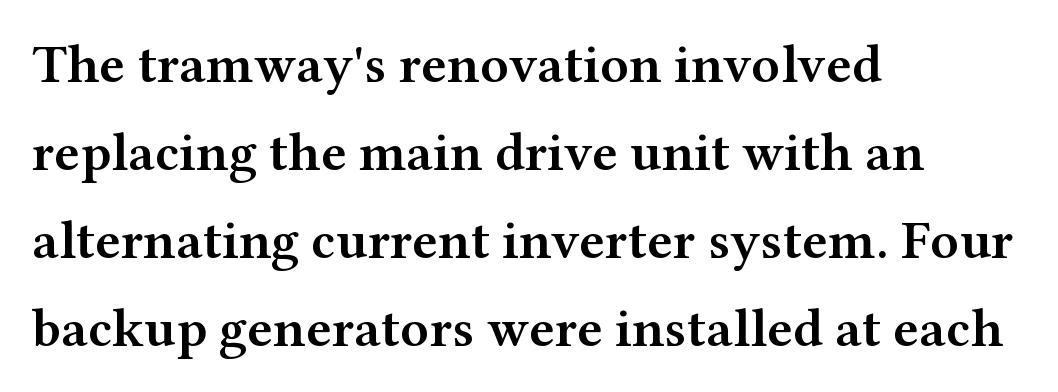
{"serif": "yes", "italic": "no", "bold": "semi", "weight": "semibold", "width": "wide", "stroke_contrast": "medium", "x_height": "medium", "monospaced": "no", "underline": "no", "align": "left", "line_spacing": "normal", "line_spacing_ratio": 1.6, "letter_spacing": "normal", "letter_spacing_em": 0.0, "glyph_px": 55}
